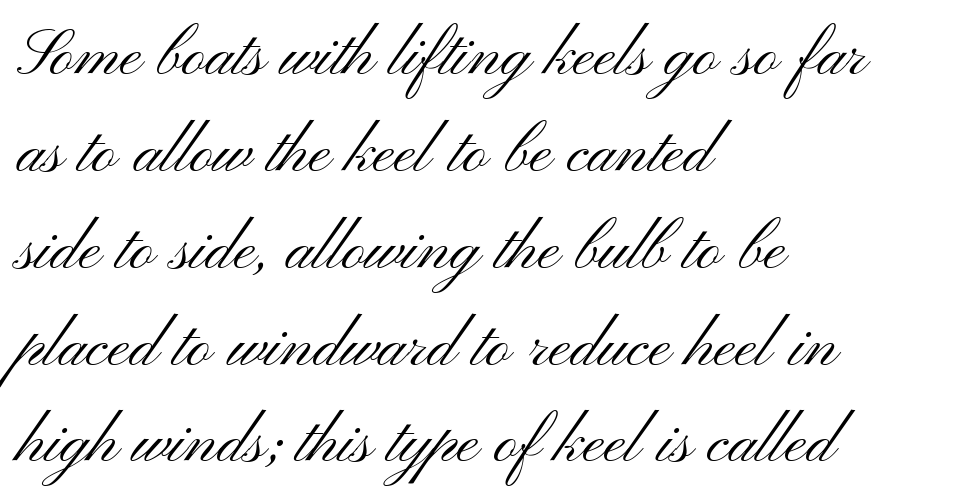
Each letter keeps its own natural width here, so spacing adapts to shape. Nothing heavy about these letters — not bold at all. This block has exactly the height ordinary leading produces. Is this a sans? Yes — the strokes have no serifs.
